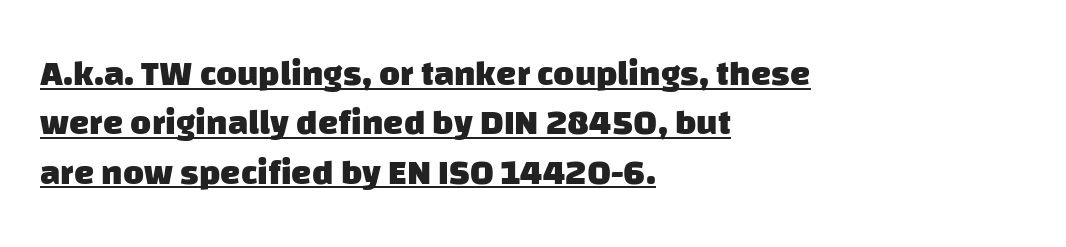
Which margin do the lines hug? The left one — the right edge is uneven. How are the letters spaced? Ordinarily, with no added tracking. The rows are spaced the way most documents space them. The characters look thick and weighty, a clear bold. Each letter keeps its own natural width here, so spacing adapts to shape. A typesetter would label this face a sans.
